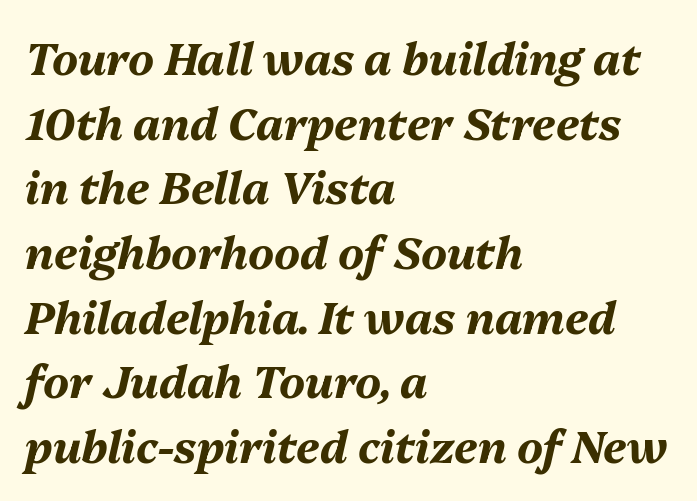
Q: Is the text bold? A: Yes.
Q: Is the text italic (slanted)? A: Yes, it leans right by about 13 degrees.
Q: Is the text underlined? A: No.
Q: How is the paragraph aligned? A: Left-aligned.
Q: Is the spacing between letters normal or unusually wide? A: Normal.
Q: Is the spacing between lines tight, normal or loose? A: Normal.
Q: Width (condensed, normal, or wide)? A: Normal.
Q: Stroke contrast? A: Medium.
Q: x-height? A: Medium.
Q: Monospaced? A: No.
